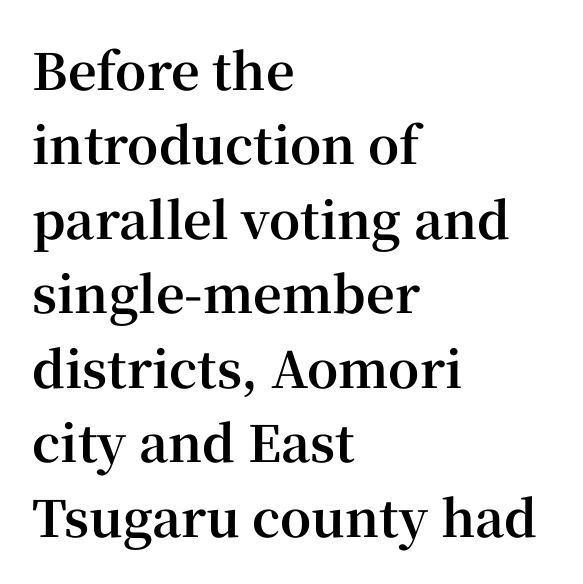
{"serif": "yes", "italic": "no", "bold": "yes", "weight": "bold", "width": "normal", "stroke_contrast": "high", "x_height": "medium", "monospaced": "no", "underline": "no", "align": "left", "line_spacing": "normal", "line_spacing_ratio": 1.49, "letter_spacing": "normal", "letter_spacing_em": 0.0, "glyph_px": 50}
